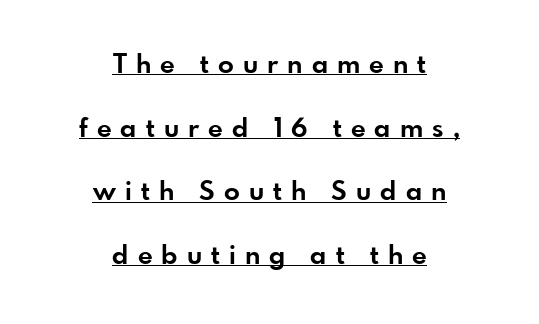
Q: Is the text bold? A: Yes.
Q: Is the text italic (slanted)? A: No, it is upright.
Q: Is the text underlined? A: Yes.
Q: How is the paragraph aligned? A: Centered.
Q: Is the spacing between letters normal or unusually wide? A: Unusually wide.
Q: Is the spacing between lines tight, normal or loose? A: Loose.
